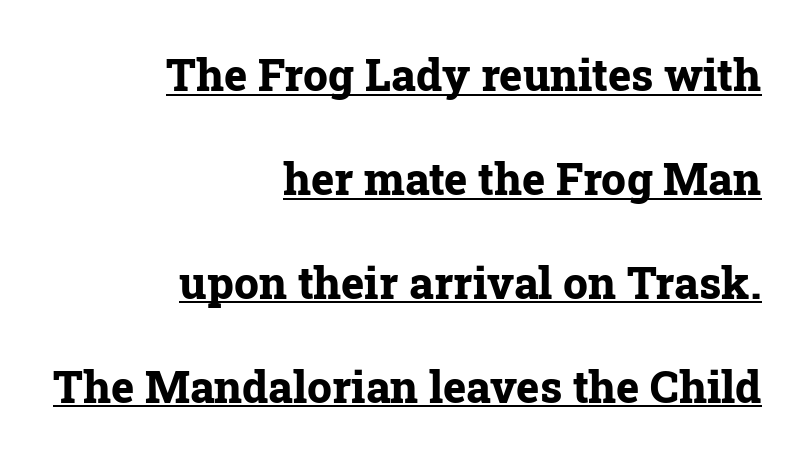
Q: Is the text bold? A: Yes.
Q: Is the text italic (slanted)? A: No, it is upright.
Q: Is the typeface a serif or a sans-serif typeface? A: Serif.
Q: Is the text underlined? A: Yes.
Q: How is the paragraph aligned? A: Right-aligned.
Q: Is the spacing between letters normal or unusually wide? A: Normal.
Q: Is the spacing between lines tight, normal or loose? A: Loose.
Q: Width (condensed, normal, or wide)? A: Normal.
Q: Stroke contrast? A: Low.
Q: x-height? A: Medium.
Q: Monospaced? A: No.
